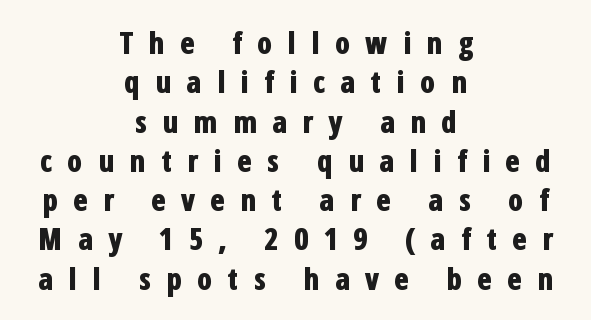
Q: Is the text bold? A: Yes.
Q: Is the text italic (slanted)? A: No, it is upright.
Q: Is the typeface a serif or a sans-serif typeface? A: Sans-serif.
Q: Is the text underlined? A: No.
Q: How is the paragraph aligned? A: Centered.
Q: Is the spacing between letters normal or unusually wide? A: Unusually wide.
Q: Is the spacing between lines tight, normal or loose? A: Normal.
Q: Width (condensed, normal, or wide)? A: Condensed.
Q: Stroke contrast? A: Low.
Q: x-height? A: Medium.
Q: Monospaced? A: No.
